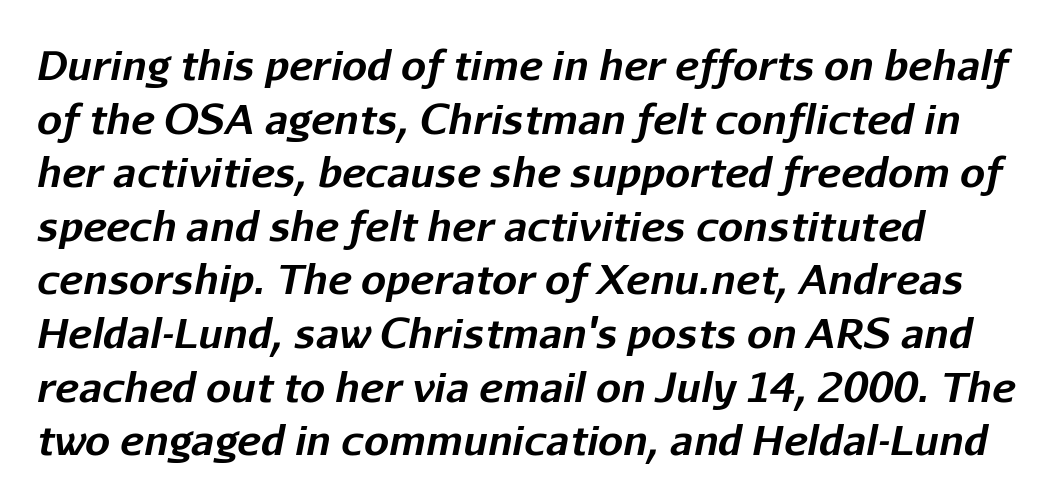
The letterforms sit shoulder to shoulder at normal distance. A typesetter would call this leading conventional body-copy spacing. Varying glyph widths throughout — classic text-font behaviour. Quick note: italic. I'd describe the lettering as bold — thick and assertive. Underlining? Definitely not there.
